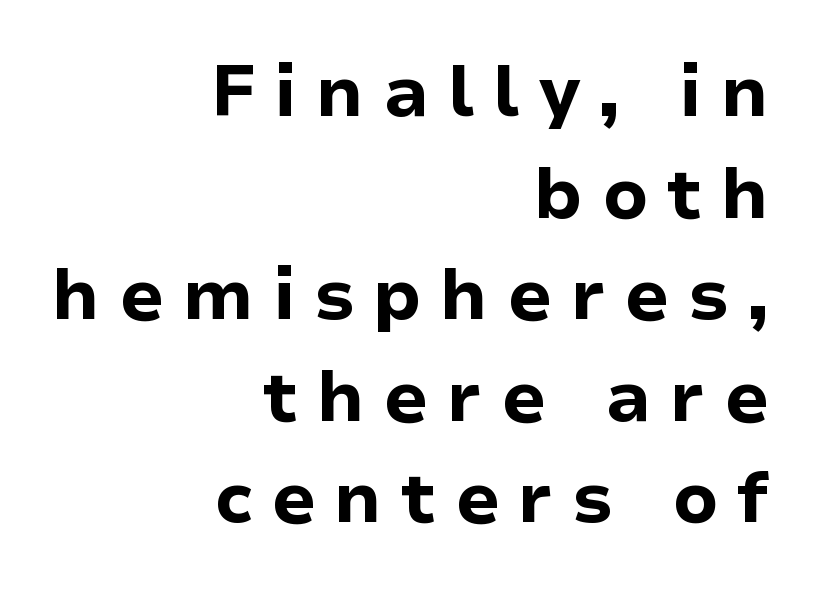
{"serif": "no", "italic": "no", "bold": "yes", "weight": "bold", "width": "normal", "stroke_contrast": "low", "x_height": "medium", "monospaced": "no", "underline": "no", "align": "right", "line_spacing": "normal", "line_spacing_ratio": 1.43, "letter_spacing": "wide", "letter_spacing_em": 0.26, "glyph_px": 71}
